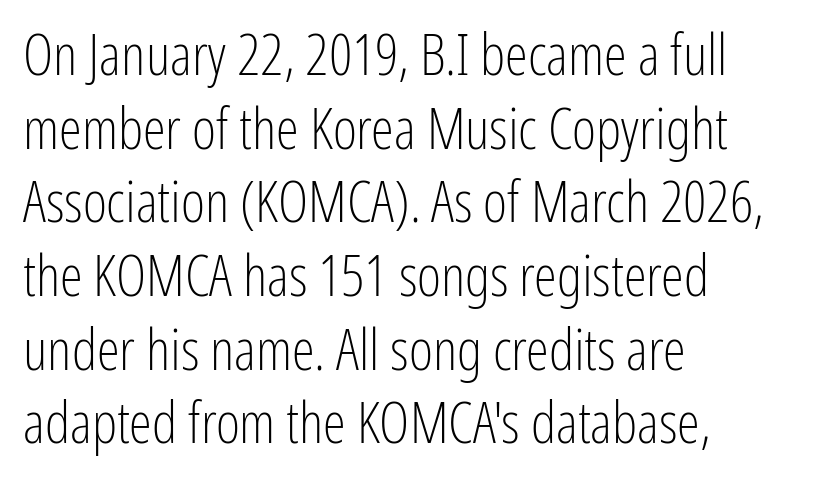
The image shows 58 px light, condensed sans-serif type, upright; set left-aligned, normal line spacing (1.27x), normal letter spacing, not underlined; low stroke contrast and a medium x-height.
